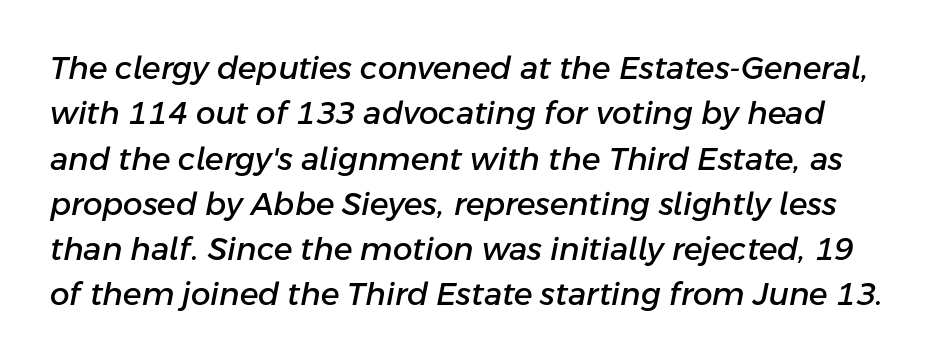
The image shows 31 px text type, italic (leaning right); set normal line spacing (1.46x), normal letter spacing, not underlined; low stroke contrast and a medium x-height.
